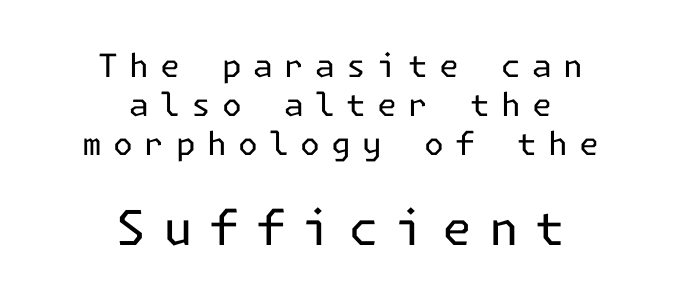
{"serif": "no", "italic": "no", "bold": "no", "weight": "regular", "width": "normal", "stroke_contrast": "low", "x_height": "medium", "underline": "no", "align": "center", "line_spacing_ratio": 1.22, "letter_spacing": "wide", "letter_spacing_em": 0.35, "larger_block": "second", "size_ratio": 1.5, "glyph_px": 48}
